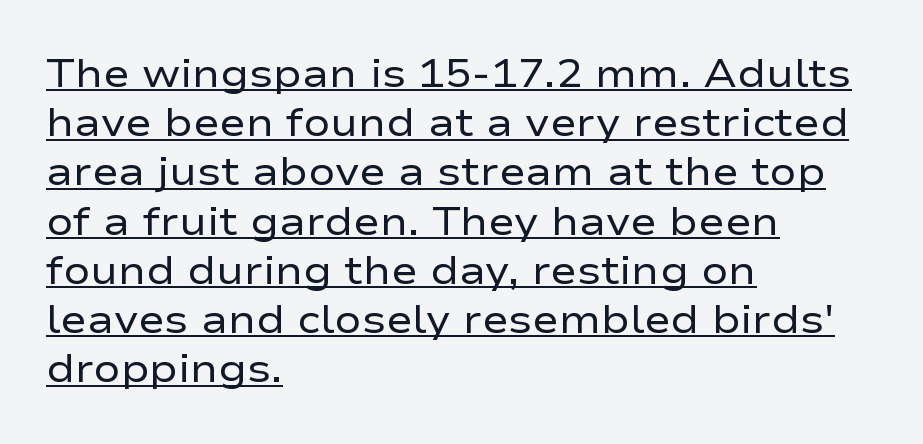
{"serif": "no", "italic": "no", "bold": "no", "weight": "regular", "width": "wide", "stroke_contrast": "low", "x_height": "medium", "monospaced": "no", "underline": "yes", "align": "left", "line_spacing_ratio": 1.23, "letter_spacing": "normal", "letter_spacing_em": 0.0, "glyph_px": 40}
